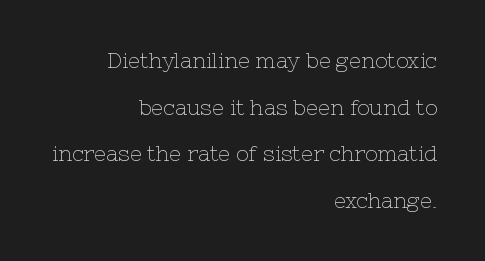
{"italic": "no", "bold": "no", "underline": "no", "align": "right", "line_spacing": "loose", "line_spacing_ratio": 2.22, "letter_spacing": "normal", "letter_spacing_em": 0.0, "glyph_px": 21}
